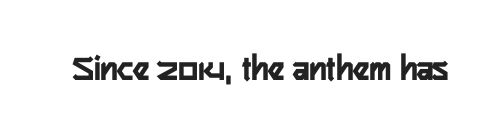
{"serif": "no", "italic": "no", "bold": "yes", "weight": "semibold", "width": "condensed", "stroke_contrast": "low", "x_height": "medium", "monospaced": "no", "underline": "no", "letter_spacing": "normal", "letter_spacing_em": 0.0, "glyph_px": 37}
